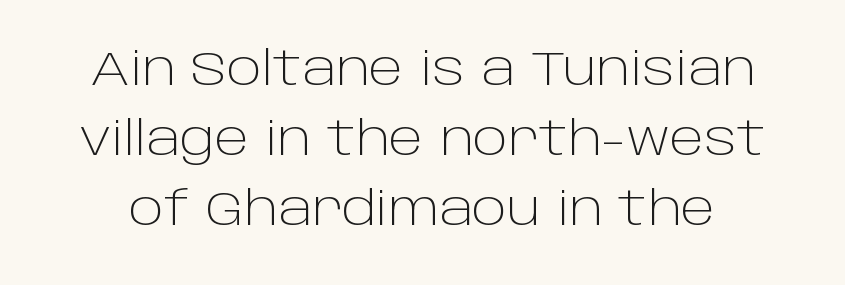
The image shows 47 px light sans-serif type, upright; set normal line spacing (1.49x), normal letter spacing, not underlined; low stroke contrast and a large x-height.
